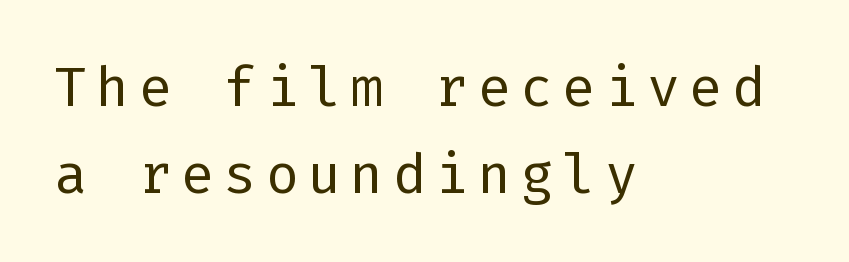
Serifs: no, the terminals of the letterforms are clean. Line spacing here is normal. Ordinary non-slanted type is in use. Honestly, there is no underline to notice here at all. Think standard paragraph weight, or any step lighter than that.
